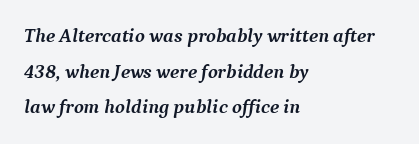
{"italic": "yes", "lean": "right", "slant_degrees": 9, "bold": "yes", "underline": "no", "align": "left", "line_spacing_ratio": 1.78, "letter_spacing": "normal", "letter_spacing_em": 0.0, "glyph_px": 20}
